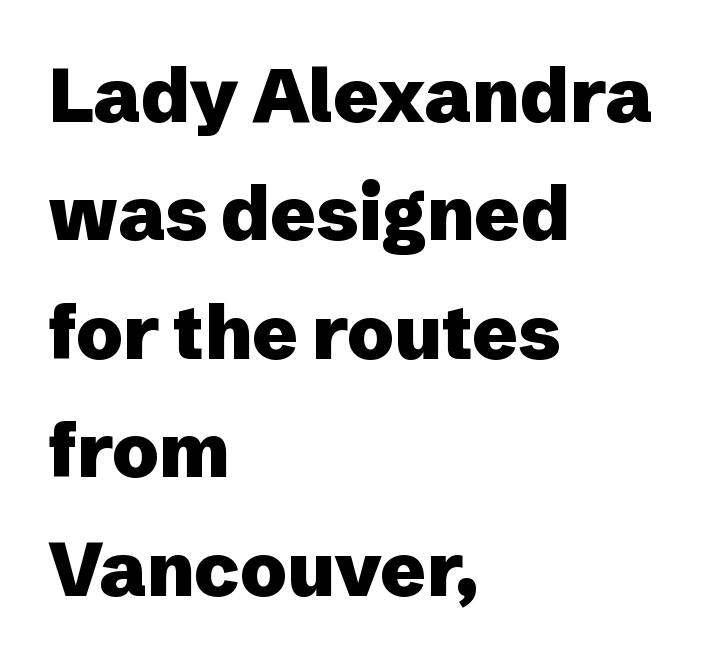
{"serif": "no", "italic": "no", "bold": "yes", "weight": "heavy", "width": "normal", "stroke_contrast": "low", "x_height": "medium", "monospaced": "no", "underline": "no", "align": "left", "line_spacing": "normal", "line_spacing_ratio": 1.58, "letter_spacing": "normal", "letter_spacing_em": 0.0, "glyph_px": 75}
